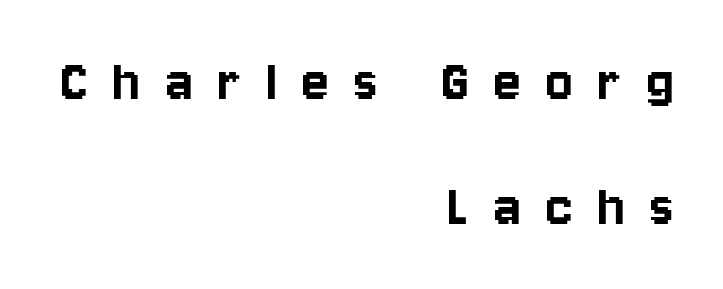
{"serif": "no", "italic": "no", "width": "condensed", "stroke_contrast": "low", "x_height": "large", "monospaced": "no", "underline": "no", "align": "right", "line_spacing": "loose", "line_spacing_ratio": 1.98, "letter_spacing": "wide", "letter_spacing_em": 0.4, "glyph_px": 63}
